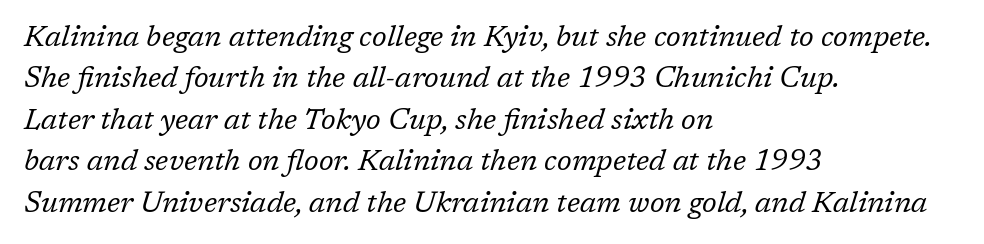
It's the slanting kind of type. The letters look calm and open, with moderate or lighter stems. Letters rest on an invisible, unmarked baseline. Character widths vary here, with narrow letters taking less room than wide ones. These lines are composed in type with serifs. These lines keep a tight, regular rhythm from letter to letter.
